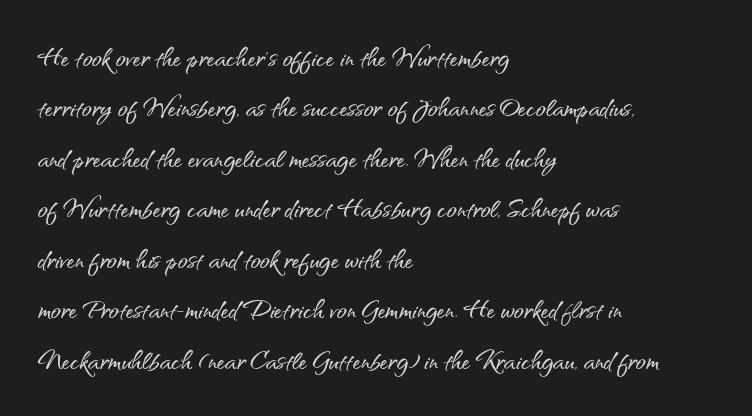
Q: Is the text italic (slanted)? A: Yes.
Q: Is the typeface a serif or a sans-serif typeface? A: Sans-serif.
Q: Is the text underlined? A: No.
Q: How is the paragraph aligned? A: Left-aligned.
Q: Is the spacing between letters normal or unusually wide? A: Normal.
Q: Is the spacing between lines tight, normal or loose? A: Normal.
Q: Width (condensed, normal, or wide)? A: Normal.
Q: Stroke contrast? A: Medium.
Q: x-height? A: Small.
Q: Monospaced? A: No.
